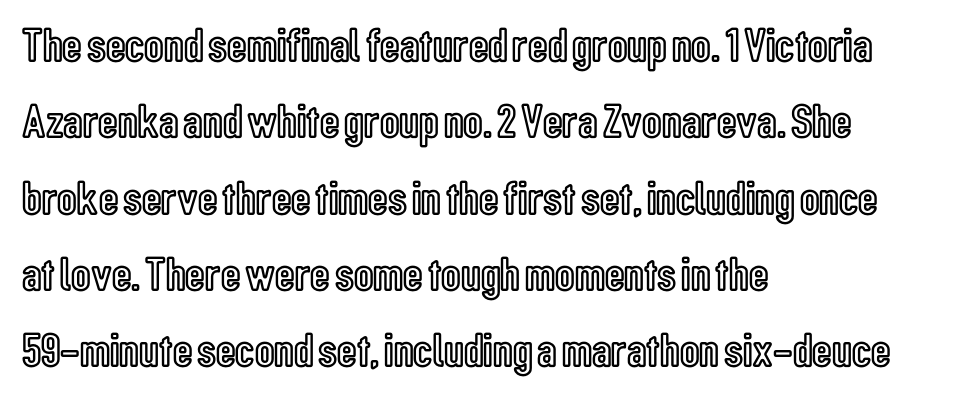
{"italic": "no", "width": "condensed", "x_height": "medium", "monospaced": "no", "underline": "no", "align": "left", "line_spacing": "normal", "line_spacing_ratio": 1.59, "letter_spacing": "normal", "letter_spacing_em": 0.0, "glyph_px": 48}
